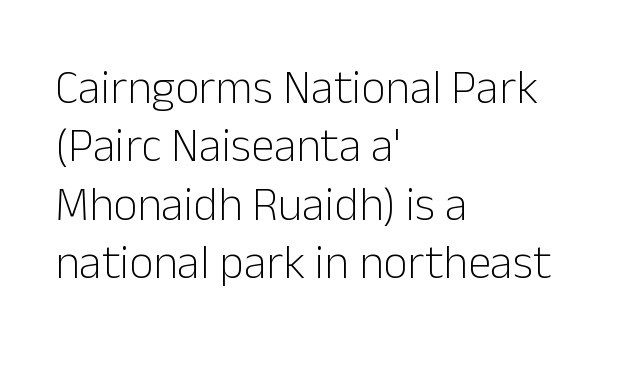
One-word summary of the alignment: left. Is the type heavy? It reads as light-to-regular instead. Ascenders rise straight up at ninety degrees. The zone under the glyphs is completely vacant.
